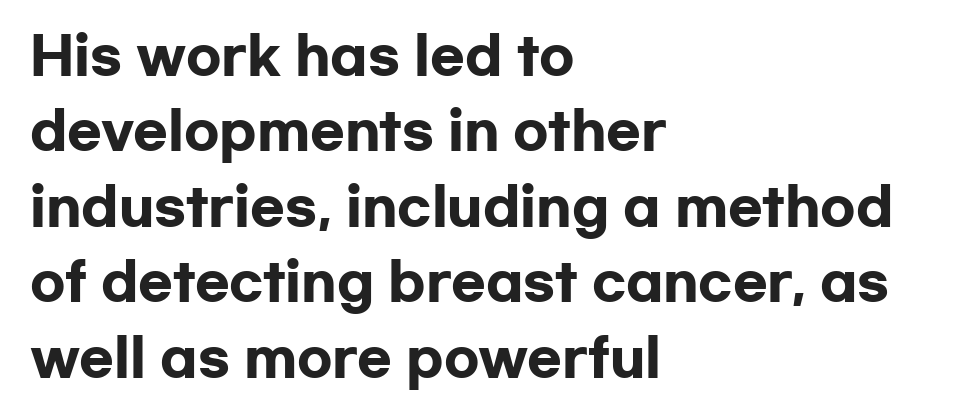
{"serif": "no", "italic": "no", "bold": "yes", "weight": "heavy", "width": "wide", "stroke_contrast": "low", "x_height": "medium", "monospaced": "no", "underline": "no", "align": "left", "line_spacing": "normal", "line_spacing_ratio": 1.48, "letter_spacing": "normal", "letter_spacing_em": 0.0, "glyph_px": 51}
